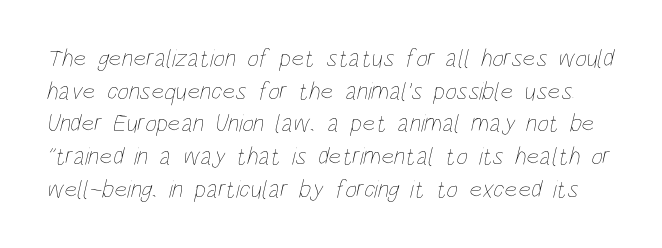
Q: Is the text bold? A: No.
Q: Is the text underlined? A: No.
Q: Is the spacing between letters normal or unusually wide? A: Normal.
Q: Is the spacing between lines tight, normal or loose? A: Normal.
